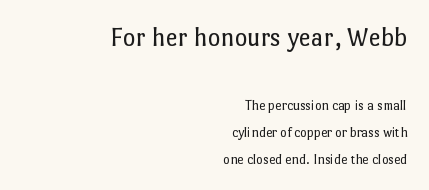
Visually the block forms a straight wall on the right and a jagged coastline on the left. Scale decreases going downward across the two blocks. Quick note: interline space is abundant. Standard letterfit; no display-style spreading of the glyphs. The axis of the letterforms is exactly vertical.
